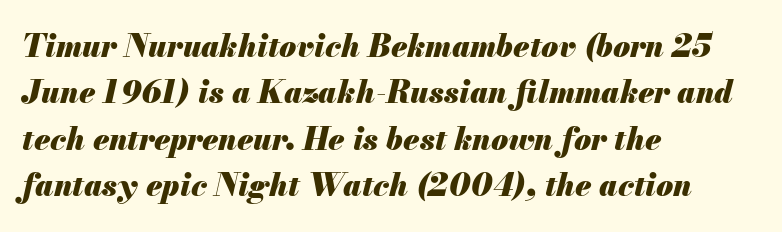
{"italic": "yes", "lean": "right", "slant_degrees": 13, "bold": "yes", "weight": "heavy", "width": "normal", "stroke_contrast": "medium", "x_height": "small", "monospaced": "no", "underline": "no", "align": "left", "line_spacing": "normal", "line_spacing_ratio": 1.5, "letter_spacing": "normal", "letter_spacing_em": 0.0, "glyph_px": 31}
